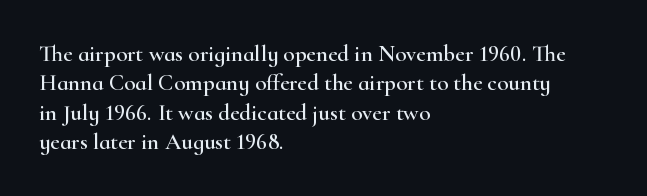
Q: Is the text italic (slanted)? A: No, it is upright.
Q: Is the text underlined? A: No.
Q: How is the paragraph aligned? A: Left-aligned.
Q: Is the spacing between letters normal or unusually wide? A: Normal.
Q: Is the spacing between lines tight, normal or loose? A: Normal.
